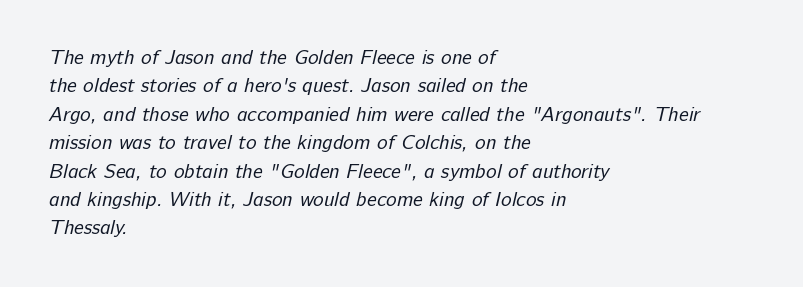
Q: Is the text bold? A: No.
Q: Is the text underlined? A: No.
Q: How is the paragraph aligned? A: Left-aligned.
Q: Is the spacing between letters normal or unusually wide? A: Normal.
Q: Is the spacing between lines tight, normal or loose? A: Normal.
